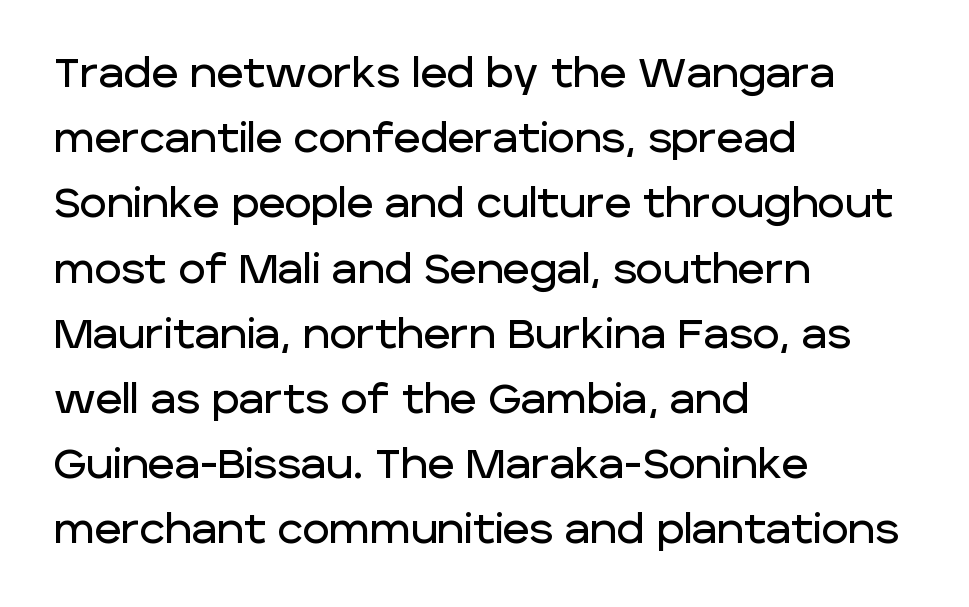
Q: Is the text italic (slanted)? A: No, it is upright.
Q: Is the typeface a serif or a sans-serif typeface? A: Sans-serif.
Q: Is the text underlined? A: No.
Q: How is the paragraph aligned? A: Left-aligned.
Q: Is the spacing between letters normal or unusually wide? A: Normal.
Q: Is the spacing between lines tight, normal or loose? A: Normal.
Q: Width (condensed, normal, or wide)? A: Normal.
Q: Stroke contrast? A: Low.
Q: x-height? A: Large.
Q: Monospaced? A: No.
